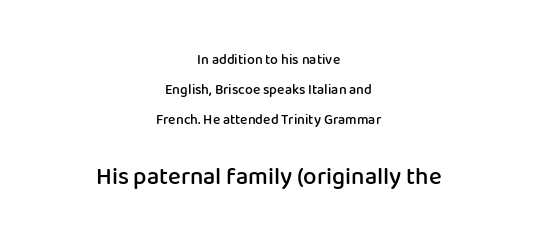
{"italic": "no", "bold": "semi", "underline": "no", "align": "center", "line_spacing": "loose", "line_spacing_ratio": 2.14, "letter_spacing": "normal", "letter_spacing_em": 0.0, "larger_block": "second", "size_ratio": 1.71, "glyph_px": 24}
